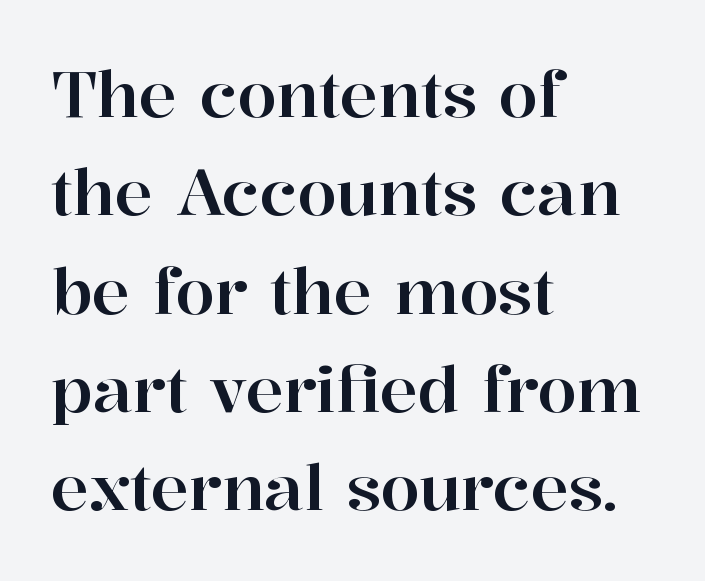
Q: Is the text italic (slanted)? A: No, it is upright.
Q: Is the typeface a serif or a sans-serif typeface? A: Serif.
Q: Is the text underlined? A: No.
Q: How is the paragraph aligned? A: Left-aligned.
Q: Is the spacing between letters normal or unusually wide? A: Normal.
Q: Is the spacing between lines tight, normal or loose? A: Normal.
Q: Width (condensed, normal, or wide)? A: Normal.
Q: Stroke contrast? A: High.
Q: x-height? A: Medium.
Q: Monospaced? A: No.
